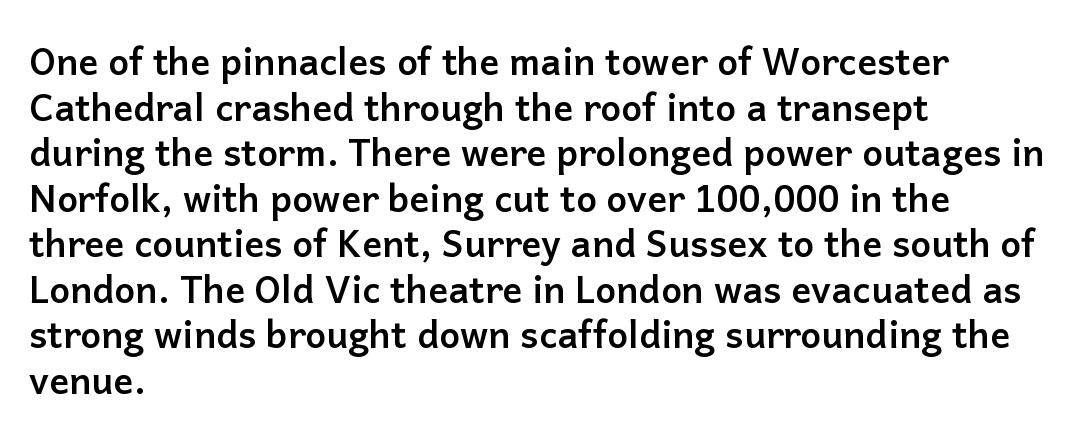
Q: Is the text bold? A: Yes.
Q: Is the text italic (slanted)? A: No, it is upright.
Q: Is the typeface a serif or a sans-serif typeface? A: Sans-serif.
Q: Is the text underlined? A: No.
Q: How is the paragraph aligned? A: Left-aligned.
Q: Is the spacing between letters normal or unusually wide? A: Normal.
Q: Width (condensed, normal, or wide)? A: Normal.
Q: Stroke contrast? A: Low.
Q: x-height? A: Medium.
Q: Monospaced? A: No.
